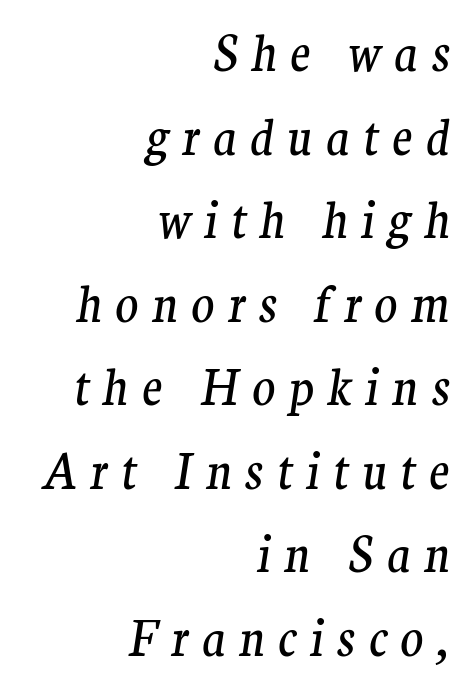
{"serif": "yes", "italic": "yes", "lean": "right", "slant_degrees": 9, "bold": "no", "weight": "regular", "width": "normal", "stroke_contrast": "medium", "x_height": "medium", "monospaced": "no", "underline": "no", "align": "right", "line_spacing_ratio": 1.74, "letter_spacing": "wide", "letter_spacing_em": 0.27, "glyph_px": 48}
